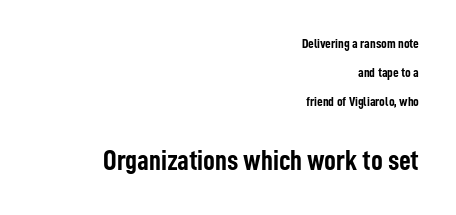
The image shows 29 px semibold, condensed sans-serif type, upright; set right-aligned, loose line spacing (2.06x), normal letter spacing, not underlined; the second (bottom) block is 2.07x larger; low stroke contrast and a medium x-height.
